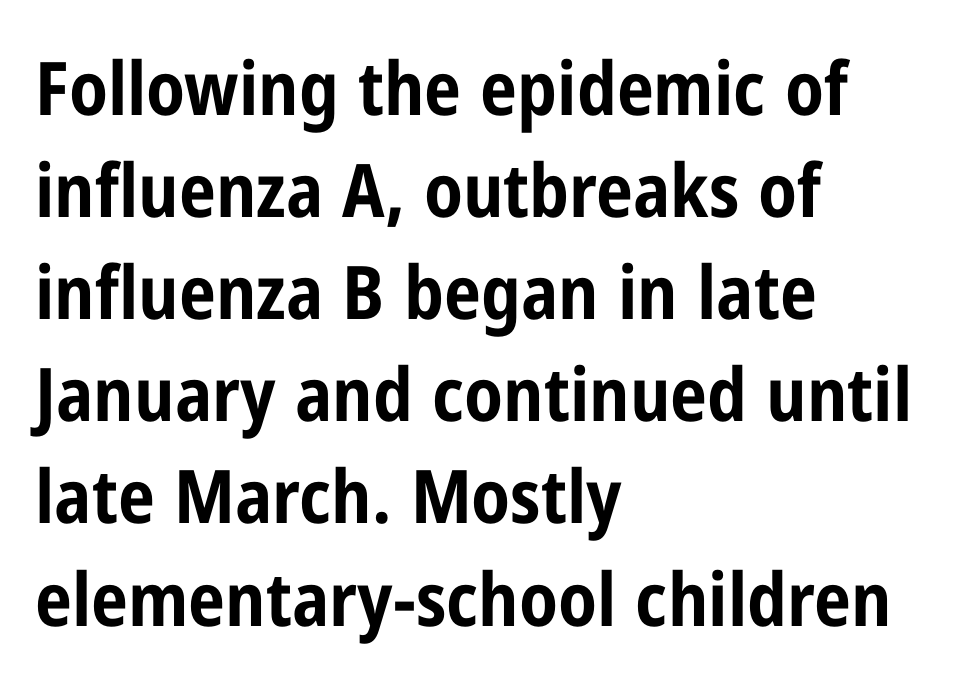
The image shows 74 px bold, condensed sans-serif type, upright; set left-aligned, normal line spacing (1.38x), normal letter spacing, not underlined; low stroke contrast and a medium x-height.
